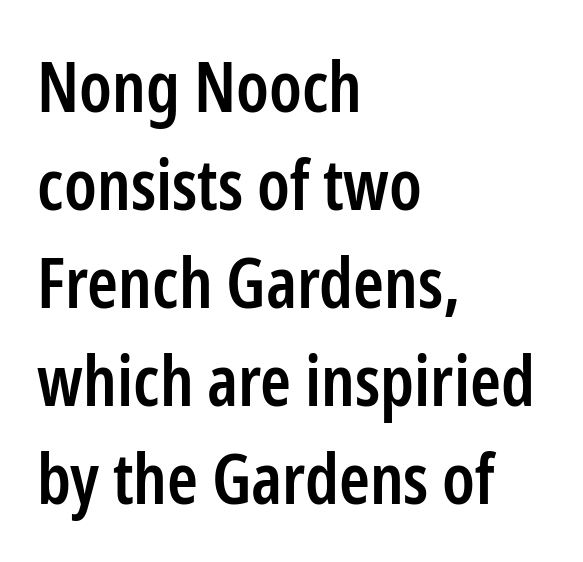
The face used here is a semibold: visibly heavier than regular, lighter than bold. The block of text has a typical density, with ordinary space between rows. No italicization has been applied; the sample stays upright. Are there feet on the stems? There aren't — it's a sans. The tracking reads as untouched default to a designer's eye.
